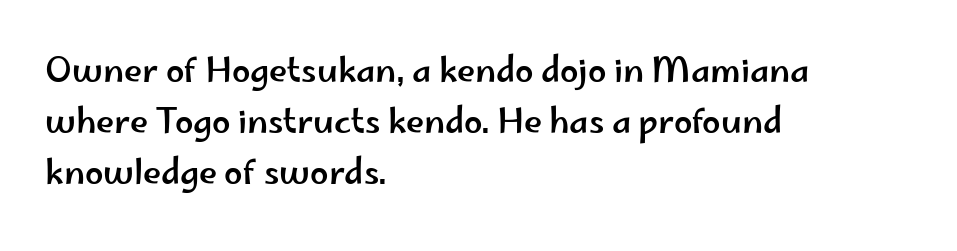
The image shows 33 px wide sans-serif type, upright; set left-aligned, normal line spacing (1.54x), normal letter spacing, not underlined; low stroke contrast and a small x-height.
